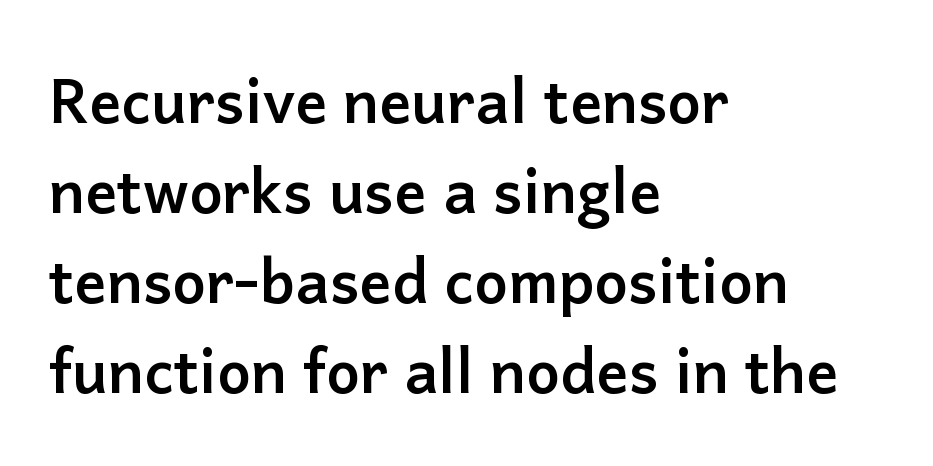
Q: Is the text bold? A: Yes.
Q: Is the text italic (slanted)? A: No, it is upright.
Q: Is the typeface a serif or a sans-serif typeface? A: Sans-serif.
Q: Is the text underlined? A: No.
Q: How is the paragraph aligned? A: Left-aligned.
Q: Is the spacing between letters normal or unusually wide? A: Normal.
Q: Is the spacing between lines tight, normal or loose? A: Normal.
Q: Width (condensed, normal, or wide)? A: Normal.
Q: Stroke contrast? A: Low.
Q: x-height? A: Medium.
Q: Monospaced? A: No.
